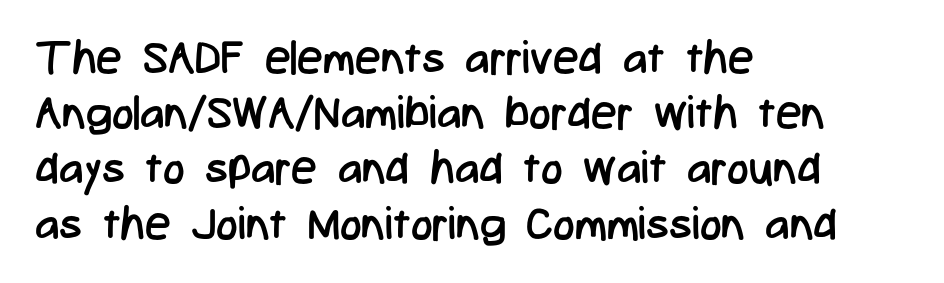
Q: Is the text bold? A: No.
Q: Is the text italic (slanted)? A: No, it is upright.
Q: Is the typeface a serif or a sans-serif typeface? A: Sans-serif.
Q: Is the text underlined? A: No.
Q: How is the paragraph aligned? A: Left-aligned.
Q: Is the spacing between letters normal or unusually wide? A: Normal.
Q: Width (condensed, normal, or wide)? A: Condensed.
Q: Stroke contrast? A: Low.
Q: x-height? A: Medium.
Q: Monospaced? A: No.
